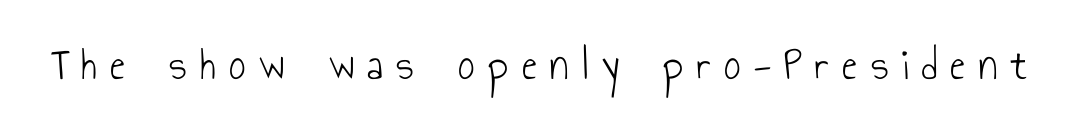
Beneath every word, the page is bare. Ascenders rise straight up at ninety degrees. The face used here is rendered with a markedly widened letterfit. Each letter keeps its own natural width here, so spacing adapts to shape.
